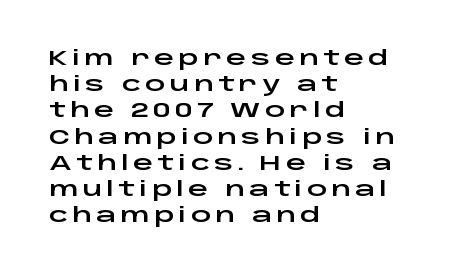
Students, note that the glyphs here are deliberately spaced far apart. Alignment: flush left. Interline gaps are of average width in this sample. The string is rendered with underlining switched off.
